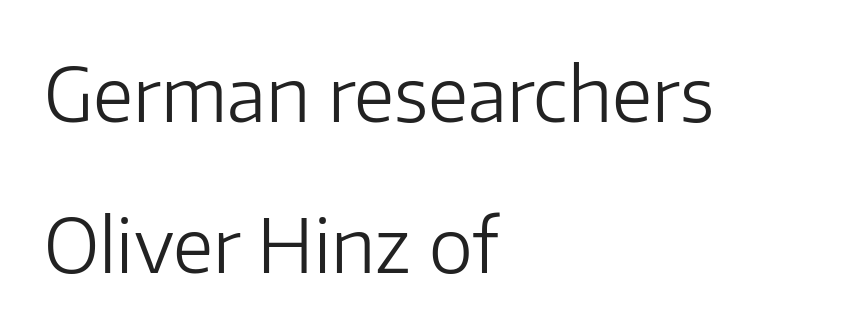
{"serif": "no", "italic": "no", "bold": "no", "weight": "light", "width": "normal", "stroke_contrast": "low", "x_height": "medium", "monospaced": "no", "underline": "no", "align": "left", "line_spacing": "loose", "line_spacing_ratio": 2.02, "letter_spacing": "normal", "letter_spacing_em": 0.0, "glyph_px": 75}
